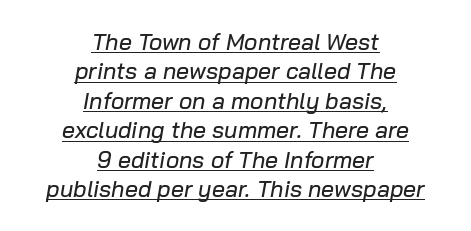
Q: Is the text italic (slanted)? A: Yes, it leans right by about 10 degrees.
Q: Is the text underlined? A: Yes.
Q: How is the paragraph aligned? A: Centered.
Q: Is the spacing between letters normal or unusually wide? A: Normal.
Q: Is the spacing between lines tight, normal or loose? A: Normal.
